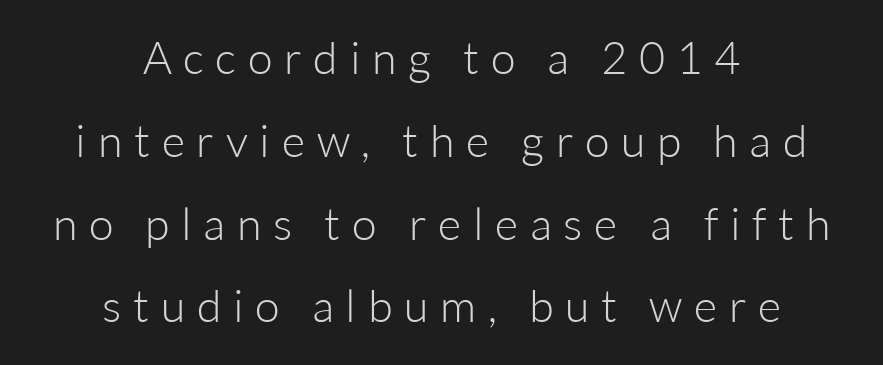
Q: Is the text bold? A: No.
Q: Is the text italic (slanted)? A: No, it is upright.
Q: Is the typeface a serif or a sans-serif typeface? A: Sans-serif.
Q: Is the text underlined? A: No.
Q: How is the paragraph aligned? A: Centered.
Q: Is the spacing between letters normal or unusually wide? A: Unusually wide.
Q: Width (condensed, normal, or wide)? A: Normal.
Q: Stroke contrast? A: Low.
Q: x-height? A: Medium.
Q: Monospaced? A: No.
